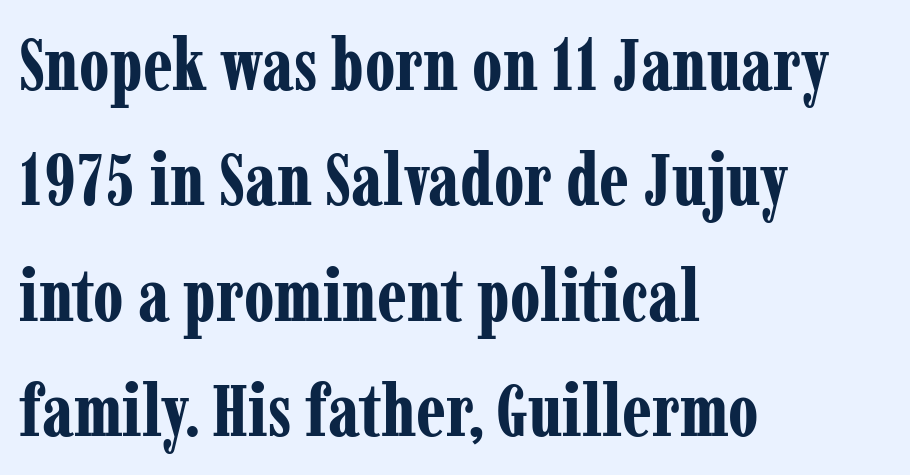
The image shows 74 px bold, condensed serif type, upright; set left-aligned, normal line spacing (1.56x), normal letter spacing, not underlined; low stroke contrast and a medium x-height.
